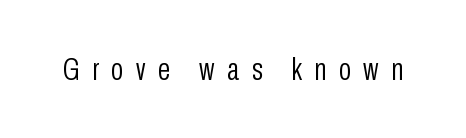
{"serif": "no", "italic": "no", "bold": "no", "weight": "light", "width": "condensed", "stroke_contrast": "low", "x_height": "medium", "monospaced": "no", "underline": "no", "letter_spacing": "wide", "letter_spacing_em": 0.39, "glyph_px": 32}
